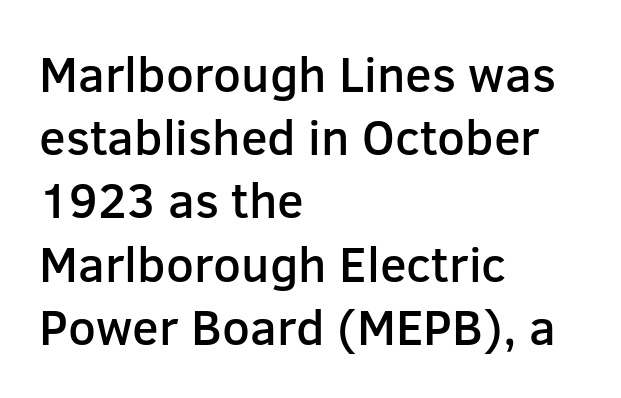
{"serif": "no", "italic": "no", "bold": "semi", "weight": "semibold", "width": "normal", "stroke_contrast": "low", "x_height": "medium", "monospaced": "no", "underline": "no", "align": "left", "line_spacing": "normal", "line_spacing_ratio": 1.29, "letter_spacing": "normal", "letter_spacing_em": 0.0, "glyph_px": 49}
